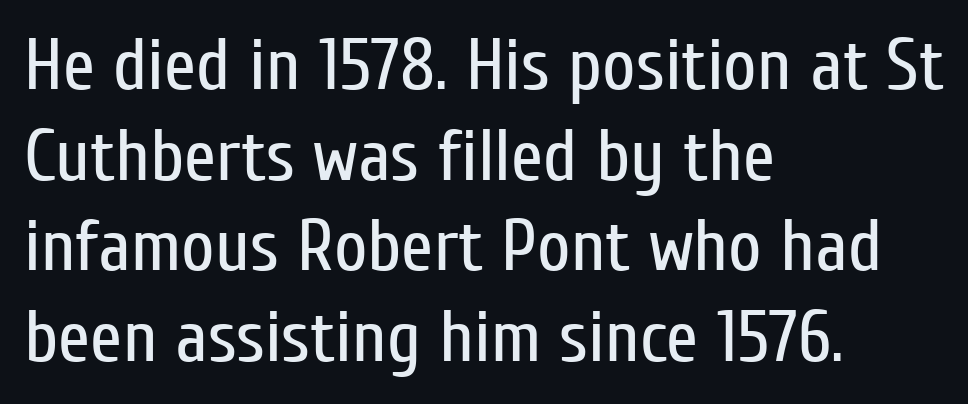
The image shows 73 px regular-weight, condensed sans-serif type, upright; set left-aligned, line spacing 1.24x, normal letter spacing, not underlined; low stroke contrast and a medium x-height.
